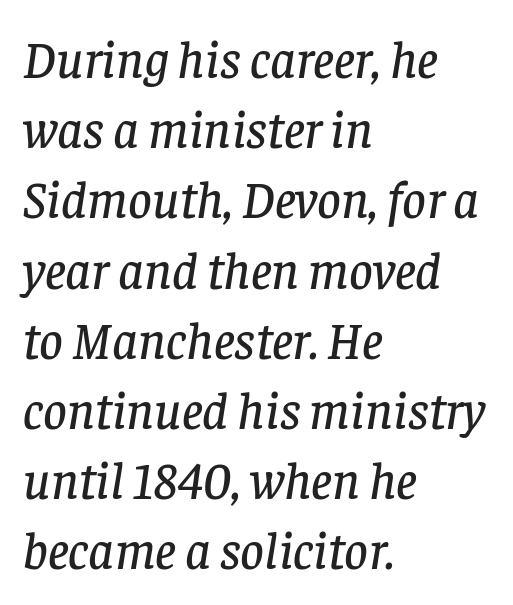
The image shows 52 px serif type, italic (leaning right); set left-aligned, normal line spacing (1.35x), normal letter spacing, not underlined; low stroke contrast and a large x-height.
